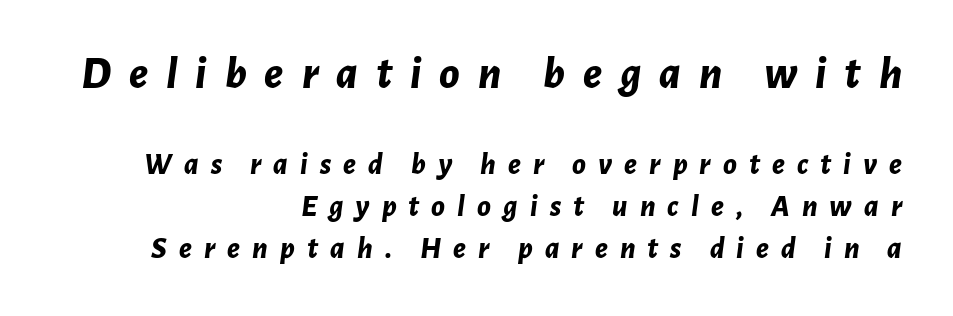
Normally led — the rows are evenly, conventionally spaced. The letters are bold, with thick, heavy strokes. The text block is weighted toward the right margin, trailing off unevenly leftward. Of the two passages, the one on top uses the larger point size. In terms of letterspacing, this is a distinctly airy, spread setting.
